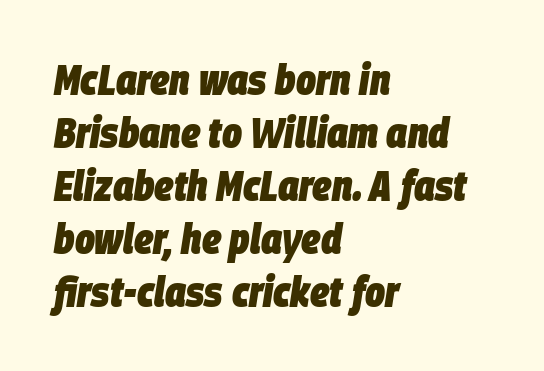
{"italic": "yes", "lean": "right", "slant_degrees": 9, "bold": "yes", "weight": "heavy", "width": "condensed", "stroke_contrast": "low", "x_height": "large", "monospaced": "no", "underline": "no", "align": "left", "line_spacing": "normal", "line_spacing_ratio": 1.26, "letter_spacing": "normal", "letter_spacing_em": 0.0, "glyph_px": 42}
